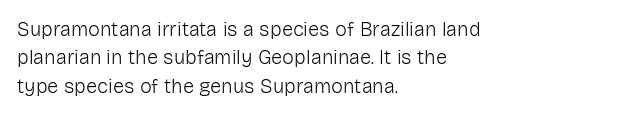
Glyph-to-glyph distance matches everyday printed text. One glance says typical: line gaps are just what's usual. A bare baseline throughout the passage. Does the lettering tilt? It doesn't — this is upright.
